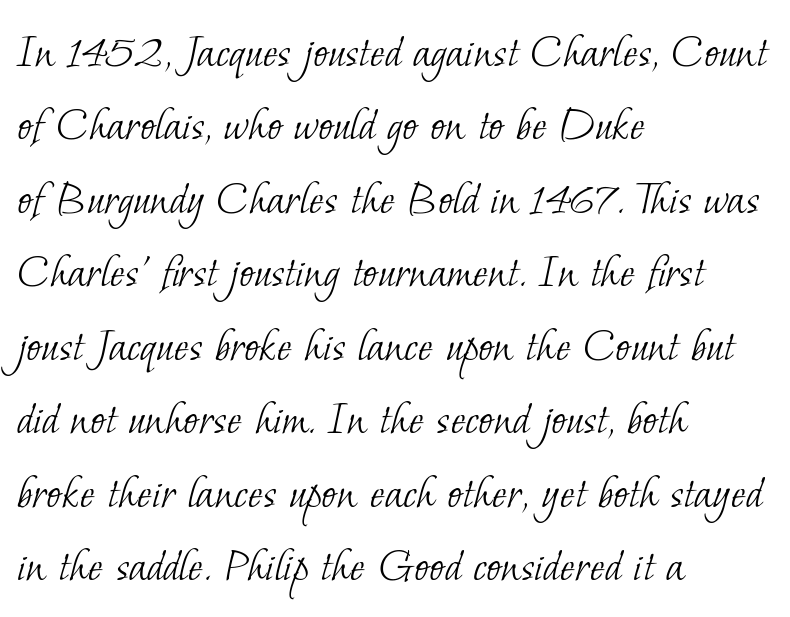
Notice how the passage keeps a crisp vertical edge on the left only. This sample has the flowing, uneven cadence of proportional lettering. The font is comparable to plain body text, perhaps lighter. The rendering uses a moderate line-height, typical for paragraphs. Each row of text sits above clean, open space.
